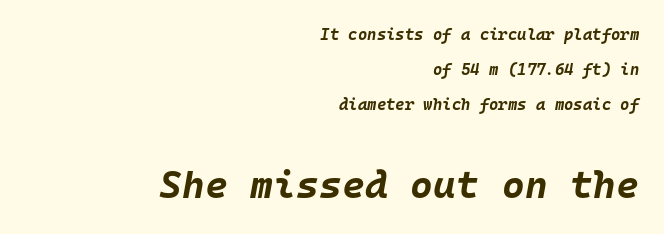
{"italic": "yes", "lean": "right", "slant_degrees": 10, "bold": "yes", "weight": "bold", "width": "normal", "stroke_contrast": "low", "x_height": "large", "monospaced": "yes", "underline": "no", "align": "right", "line_spacing": "loose", "line_spacing_ratio": 2.19, "letter_spacing": "normal", "letter_spacing_em": 0.0, "larger_block": "second", "size_ratio": 2.44, "glyph_px": 39}
